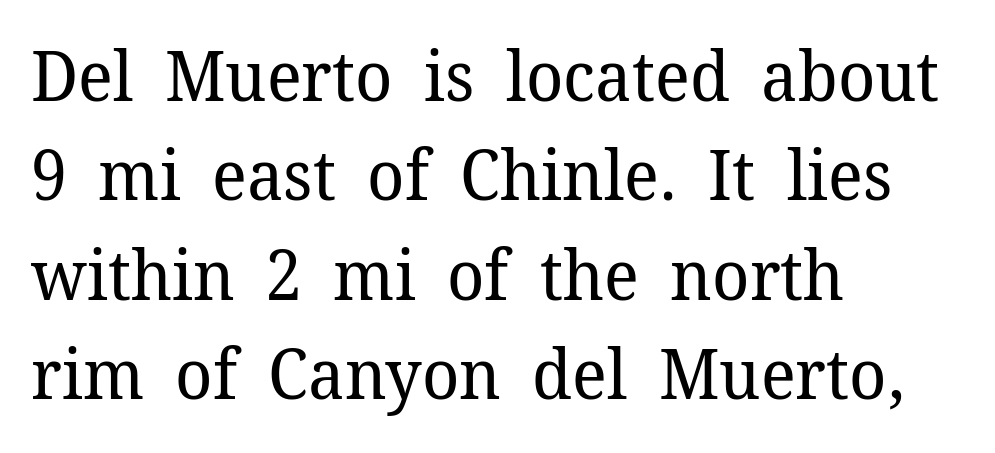
Q: Is the text bold? A: No.
Q: Is the text italic (slanted)? A: No, it is upright.
Q: Is the typeface a serif or a sans-serif typeface? A: Serif.
Q: Is the text underlined? A: No.
Q: How is the paragraph aligned? A: Left-aligned.
Q: Is the spacing between letters normal or unusually wide? A: Normal.
Q: Is the spacing between lines tight, normal or loose? A: Normal.
Q: Width (condensed, normal, or wide)? A: Normal.
Q: Stroke contrast? A: Low.
Q: x-height? A: Medium.
Q: Monospaced? A: No.
